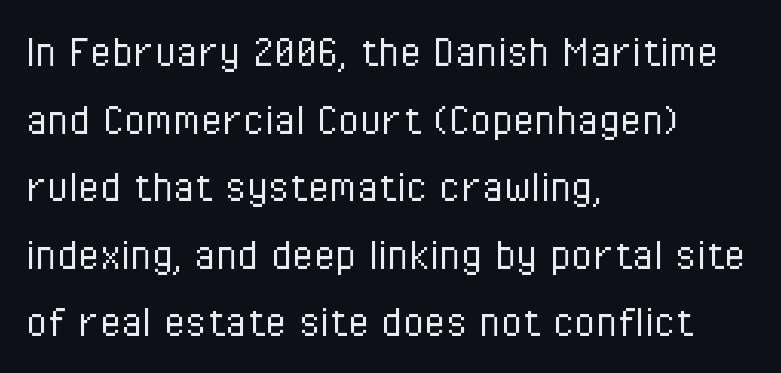
The image shows 49 px light, condensed sans-serif type, upright; set left-aligned, normal line spacing (1.38x), normal letter spacing, not underlined; low stroke contrast and a medium x-height.
